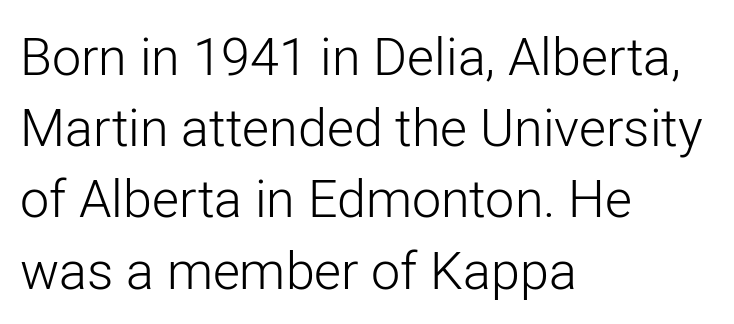
Q: Is the text bold? A: No.
Q: Is the text italic (slanted)? A: No, it is upright.
Q: Is the typeface a serif or a sans-serif typeface? A: Sans-serif.
Q: Is the text underlined? A: No.
Q: How is the paragraph aligned? A: Left-aligned.
Q: Is the spacing between letters normal or unusually wide? A: Normal.
Q: Is the spacing between lines tight, normal or loose? A: Normal.
Q: Width (condensed, normal, or wide)? A: Normal.
Q: Stroke contrast? A: Low.
Q: x-height? A: Medium.
Q: Monospaced? A: No.
